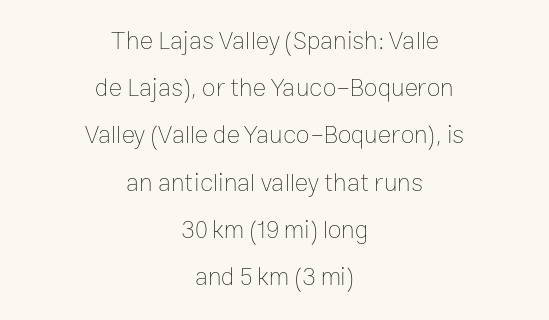
This is the regular roman posture of the typeface. Tracking here is standard; glyphs follow each other at the usual distance. Heaviness? Minimal to ordinary, like unemphasized prose. Underline: absent.
